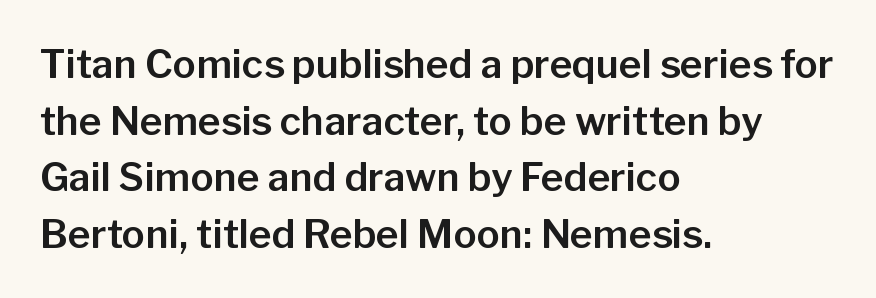
The image shows 39 px sans-serif type, upright; set left-aligned, normal line spacing (1.45x), normal letter spacing, not underlined; low stroke contrast and a medium x-height.
